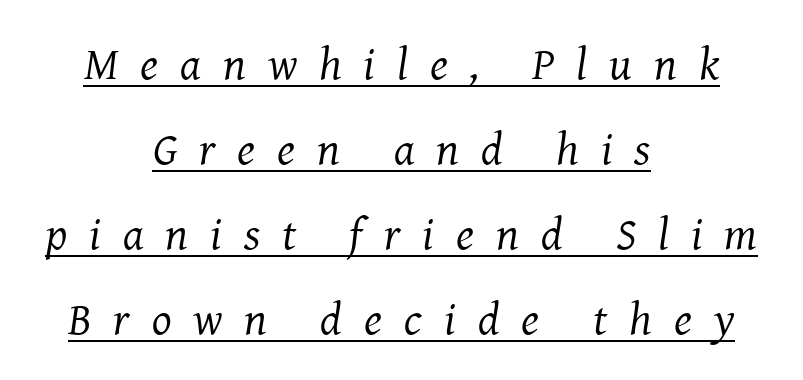
The image shows 46 px regular-weight serif type, italic (leaning right); set centered, line spacing 1.85x, unusually wide letter spacing (+0.48 em), underlined; medium stroke contrast and a medium x-height.
